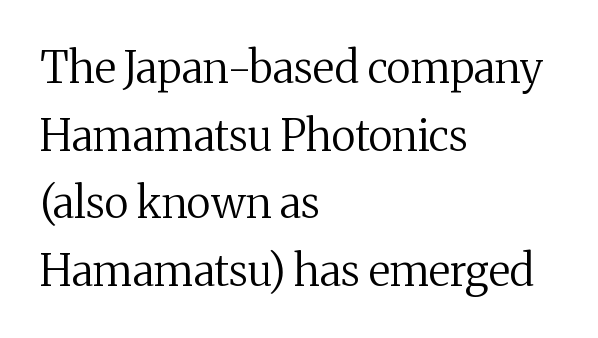
Nobody drew a line under any word here. Does the leading feel generous? No, just average. The lettering stays uniformly vertical, giving the passage a roman look. The font sits on the lighter half of the weight spectrum, regular included.
